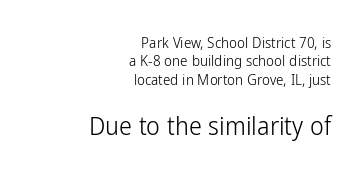
The image shows 26 px text type, upright; set right-aligned, line spacing 1.22x, normal letter spacing, not underlined; the second (bottom) block is 1.73x larger.
